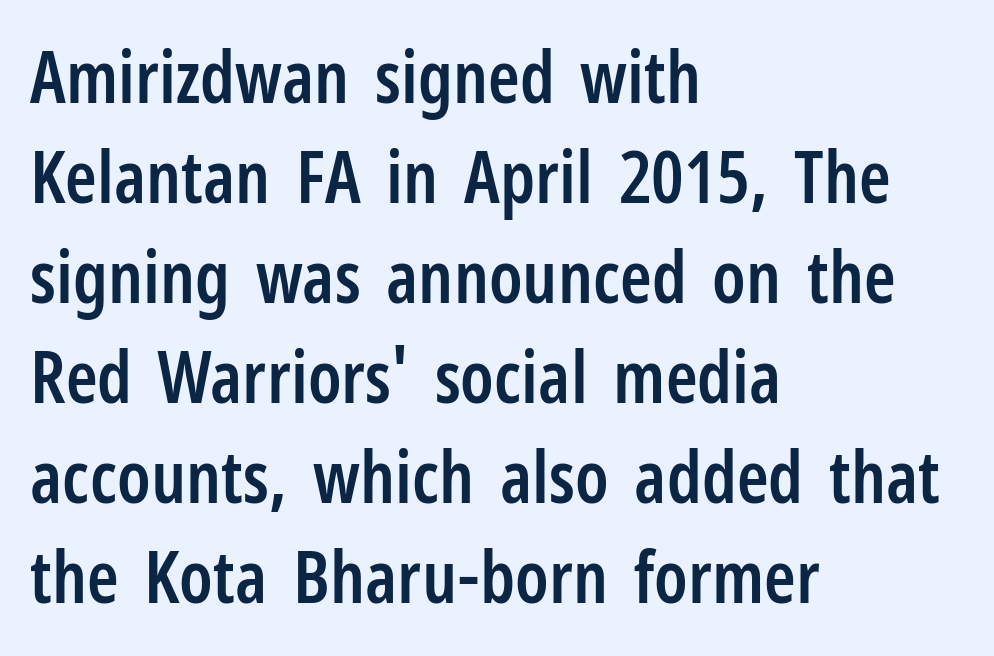
{"serif": "no", "italic": "no", "bold": "semi", "weight": "semibold", "width": "condensed", "stroke_contrast": "low", "x_height": "medium", "monospaced": "no", "underline": "no", "align": "left", "line_spacing": "normal", "line_spacing_ratio": 1.39, "letter_spacing": "normal", "letter_spacing_em": 0.0, "glyph_px": 72}
